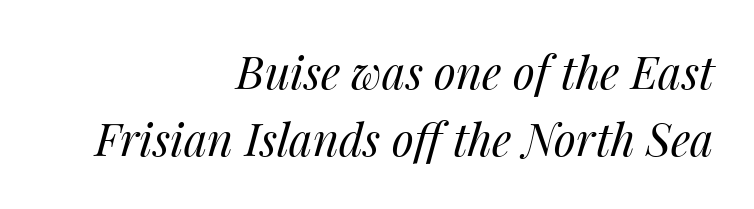
{"italic": "yes", "lean": "right", "slant_degrees": 14, "bold": "no", "weight": "regular", "width": "normal", "stroke_contrast": "medium", "x_height": "medium", "monospaced": "no", "underline": "no", "align": "right", "line_spacing": "normal", "line_spacing_ratio": 1.49, "letter_spacing": "normal", "letter_spacing_em": 0.0, "glyph_px": 45}
